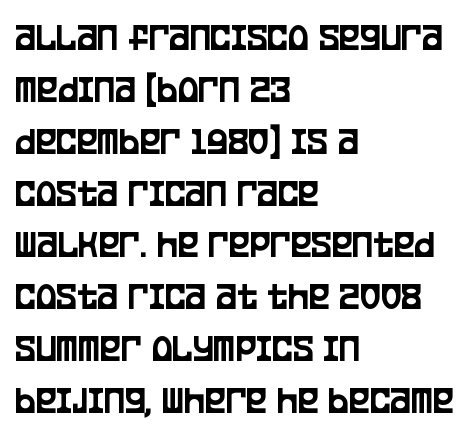
This rendering uses left alignment, leaving the right contour irregular. A typesetter would mark this as roman, not italic. Check where the strokes stop: nothing finishes them off — pure sans. The designer left line spacing at the default. Looks like regular typesetting: each glyph gets only the width it needs. Nothing unusual about the tracking: characters are spaced as the font intends.
